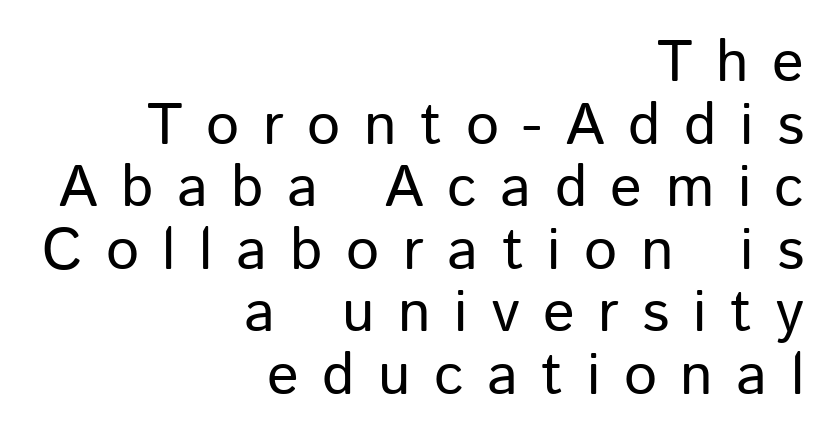
Layout note: lines flush right. Weight: regular or lighter. Look at the bottom of the vertical strokes: they stop flat, with no serifs. Between one letter and the next there's a generous, obvious gap. Whoever set this chose condensed vertical rhythm over breathing room.
